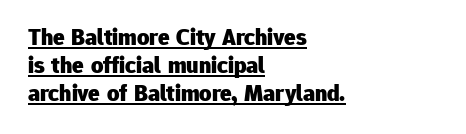
Every stem runs plumb, perpendicular to the baseline. The type is set solid horizontally, with unmodified tracking. Teacher's note: observe the even left margin — that is flush-left alignment. This is underlined copy, the kind a proofreader might mark for attention. On the weight axis this lands at bold, roughly 700.
